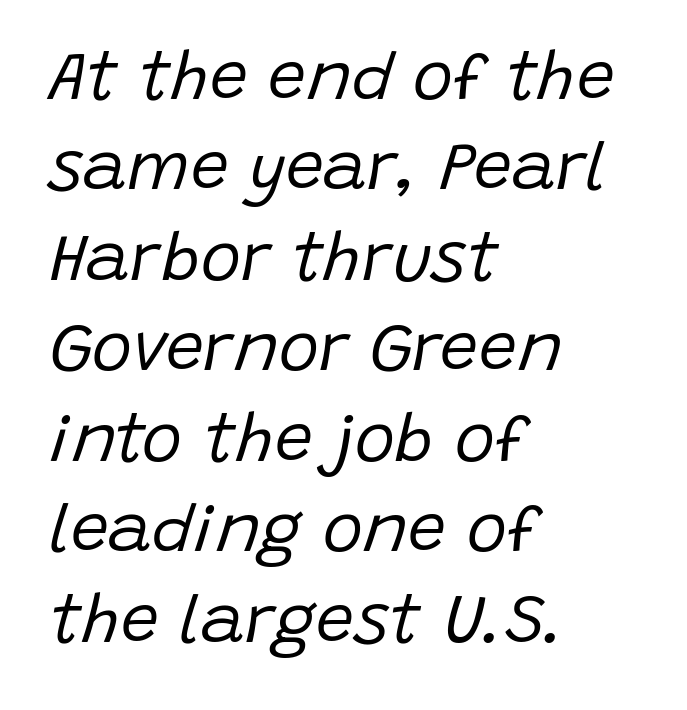
The image shows 68 px regular-weight type, italic (leaning right); set left-aligned, normal line spacing (1.33x), normal letter spacing, not underlined; low stroke contrast and a large x-height.
